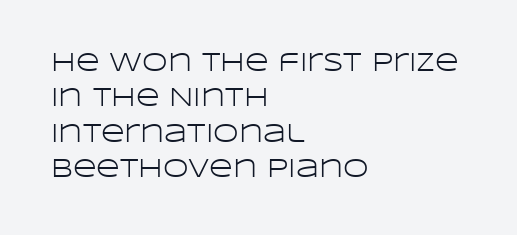
{"italic": "no", "bold": "no", "underline": "no", "align": "left", "line_spacing": "normal", "line_spacing_ratio": 1.36, "letter_spacing": "normal", "letter_spacing_em": 0.0, "glyph_px": 26}
